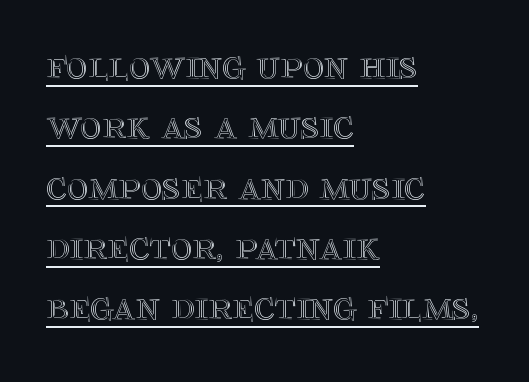
{"italic": "no", "width": "normal", "x_height": "large", "monospaced": "no", "underline": "yes", "align": "left", "line_spacing": "normal", "line_spacing_ratio": 1.47, "letter_spacing": "normal", "letter_spacing_em": 0.0, "glyph_px": 41}
